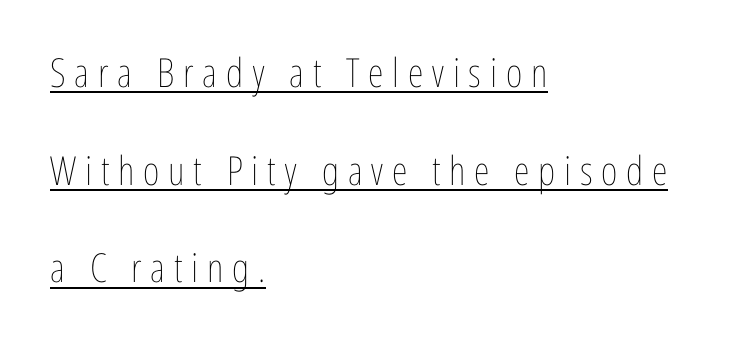
The image shows 40 px thin, condensed type, upright; set left-aligned, loose line spacing (2.44x), unusually wide letter spacing (+0.22 em), underlined; low stroke contrast and a medium x-height.
